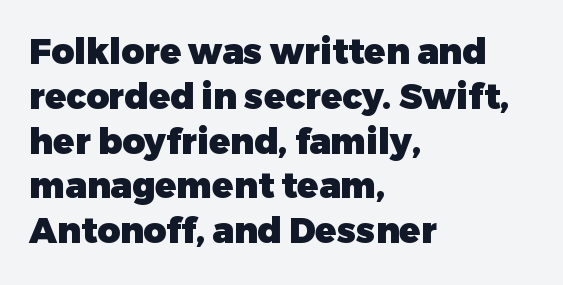
Vertical strokes here are truly vertical. The strip under each line holds only bare page. Students, note that the glyphs here touch the page at normal intervals. The passage shown is emphatically bold. Here the designer chose a conventional face with non-uniform glyph widths. Caption: multi-line text, flush left, ragged right.
